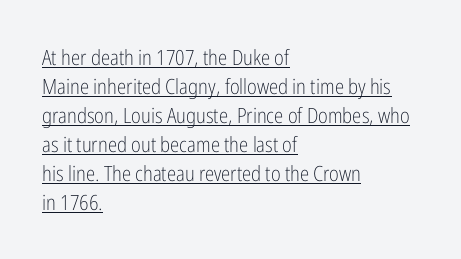
Q: Is the text bold? A: No.
Q: Is the text italic (slanted)? A: No, it is upright.
Q: Is the text underlined? A: Yes.
Q: How is the paragraph aligned? A: Left-aligned.
Q: Is the spacing between letters normal or unusually wide? A: Normal.
Q: Is the spacing between lines tight, normal or loose? A: Normal.
